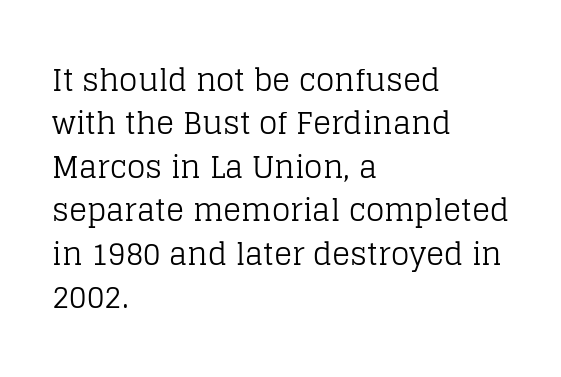
Q: Is the text bold? A: No.
Q: Is the text italic (slanted)? A: No, it is upright.
Q: Is the typeface a serif or a sans-serif typeface? A: Serif.
Q: Is the text underlined? A: No.
Q: How is the paragraph aligned? A: Left-aligned.
Q: Is the spacing between letters normal or unusually wide? A: Normal.
Q: Is the spacing between lines tight, normal or loose? A: Normal.
Q: Width (condensed, normal, or wide)? A: Normal.
Q: Stroke contrast? A: Low.
Q: x-height? A: Large.
Q: Monospaced? A: No.
